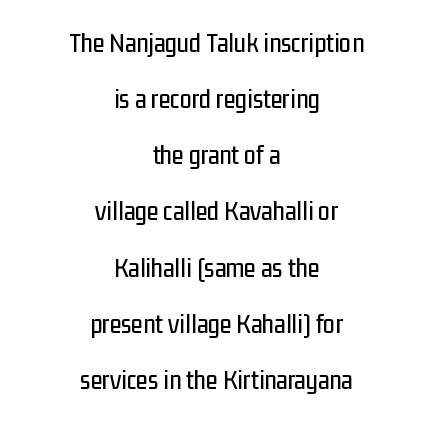
The image shows 27 px text type, upright; set centered, loose line spacing (2.08x), normal letter spacing, not underlined.
